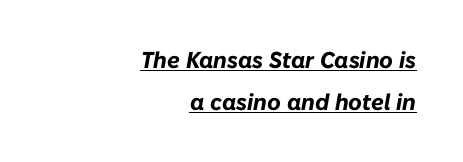
The image shows 23 px bold type, italic (leaning right); set right-aligned, line spacing 1.81x, normal letter spacing, underlined.
